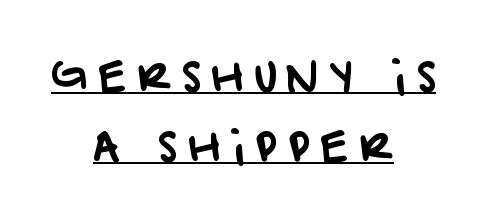
{"serif": "no", "width": "normal", "stroke_contrast": "low", "x_height": "large", "monospaced": "no", "underline": "yes", "align": "center", "line_spacing_ratio": 1.71, "letter_spacing": "wide", "letter_spacing_em": 0.25, "glyph_px": 41}
